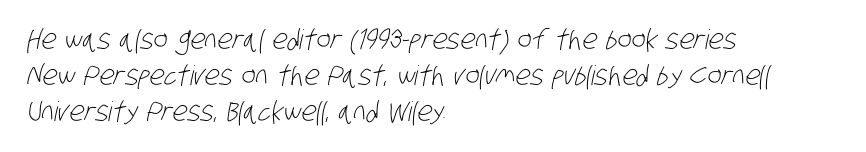
Q: Is the text bold? A: No.
Q: Is the text underlined? A: No.
Q: How is the paragraph aligned? A: Left-aligned.
Q: Is the spacing between letters normal or unusually wide? A: Normal.
Q: Is the spacing between lines tight, normal or loose? A: Normal.
